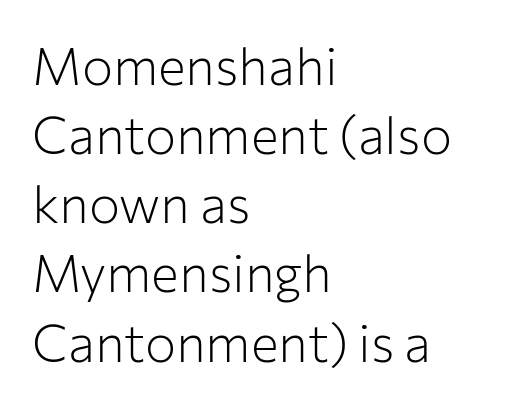
The rag falls on the right side of this text block. Short note: letters normally spaced. The rows are spaced the way most documents space them. Counters stay open thanks to moderate or lighter strokes.
